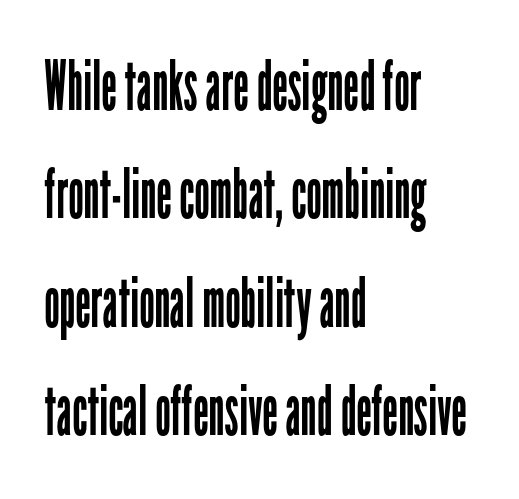
Counters stay open thanks to moderate or lighter strokes. Descenders hang freely into open space. These lines are rendered in a variable-pitch font. What kind of face is this? One without serifs — a sans. Rows of type keep a routine distance in the vertical direction. Caption: multi-line text, flush left, ragged right.
